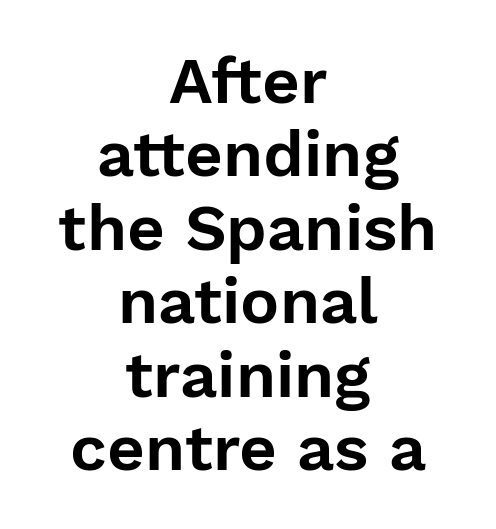
{"serif": "no", "italic": "no", "width": "normal", "stroke_contrast": "low", "x_height": "medium", "monospaced": "no", "underline": "no", "align": "center", "line_spacing": "tight", "line_spacing_ratio": 1.13, "letter_spacing": "normal", "letter_spacing_em": 0.0, "glyph_px": 65}
